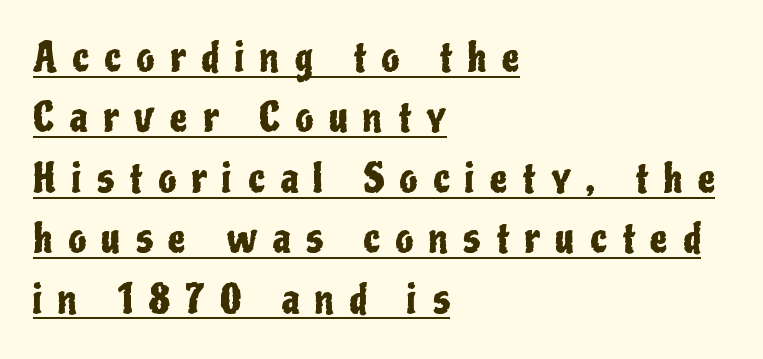
Q: Is the text italic (slanted)? A: No, it is upright.
Q: Is the typeface a serif or a sans-serif typeface? A: Sans-serif.
Q: Is the text underlined? A: Yes.
Q: How is the paragraph aligned? A: Left-aligned.
Q: Is the spacing between letters normal or unusually wide? A: Unusually wide.
Q: Is the spacing between lines tight, normal or loose? A: Normal.
Q: Width (condensed, normal, or wide)? A: Condensed.
Q: Stroke contrast? A: Low.
Q: x-height? A: Medium.
Q: Monospaced? A: No.
